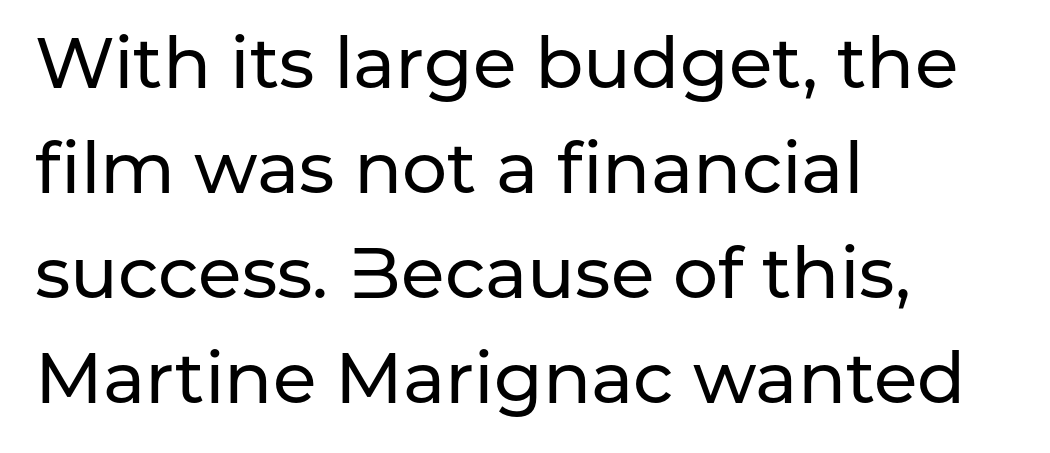
The font's upright variant was chosen for this text. You could not count columns in this text — the font is proportionally spaced. This block has exactly the height ordinary leading produces. Regarding serifs, this sample does without them. You could call the tracking neutral — neither tight nor loose. Layout note: lines flush left.
